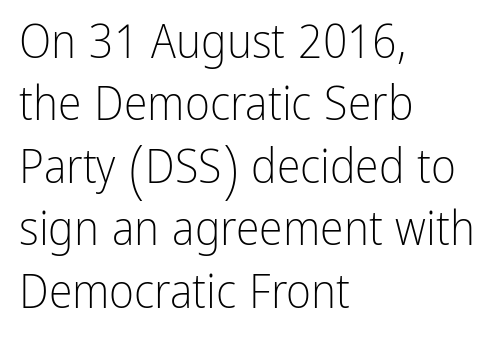
Vertical strokes here are truly vertical. Rows of type keep a routine distance in the vertical direction. Proportional: the letters do not fall into vertical columns. This rendering features lettering with no underline. This sample uses a sans-serif face. This rendering uses left alignment, leaving the right contour irregular.
